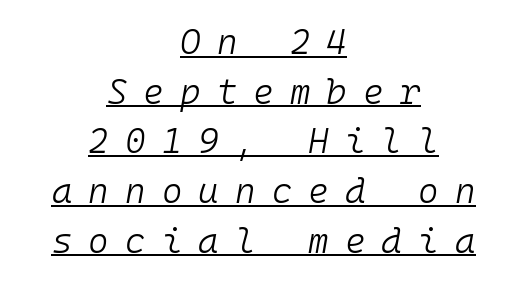
Characters are canted at an angle relative to the baseline's perpendicular. Looks like terminal output: every glyph gets an equal slot. One glance says typical: line gaps are just what's usual. Beneath each row of characters lies a ruled line. Where is the straight margin? There isn't one; the lines are centered. A typesetter would call this heavily tracked-out type.
